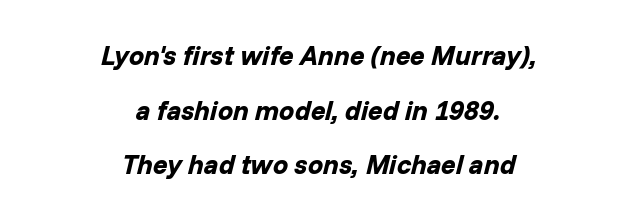
Q: Is the text bold? A: Yes.
Q: Is the text italic (slanted)? A: Yes, it leans right by about 14 degrees.
Q: Is the text underlined? A: No.
Q: How is the paragraph aligned? A: Centered.
Q: Is the spacing between letters normal or unusually wide? A: Normal.
Q: Is the spacing between lines tight, normal or loose? A: Loose.
